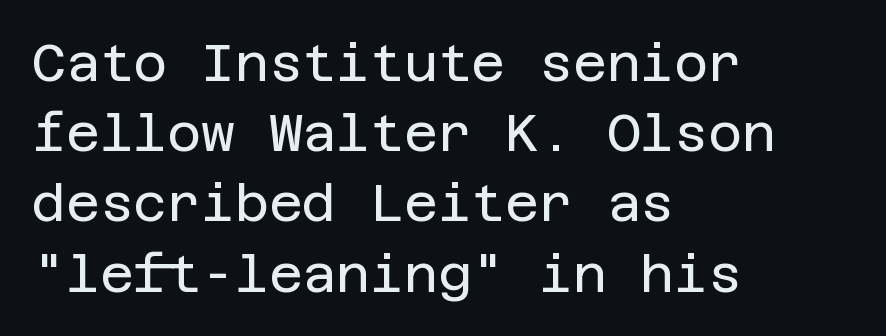
The image shows 52 px regular-weight sans-serif type, upright; set left-aligned, normal line spacing (1.35x), normal letter spacing, not underlined; low stroke contrast and a large x-height.
